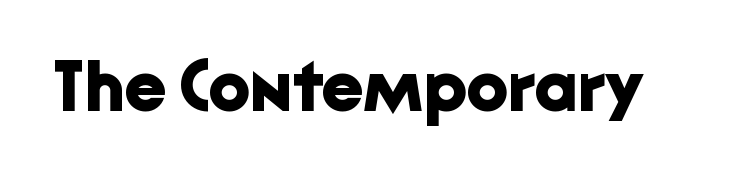
Q: Is the text bold? A: Yes.
Q: Is the text italic (slanted)? A: No, it is upright.
Q: Is the typeface a serif or a sans-serif typeface? A: Sans-serif.
Q: Is the text underlined? A: No.
Q: Is the spacing between letters normal or unusually wide? A: Normal.
Q: Width (condensed, normal, or wide)? A: Normal.
Q: Stroke contrast? A: Low.
Q: x-height? A: Medium.
Q: Monospaced? A: No.
